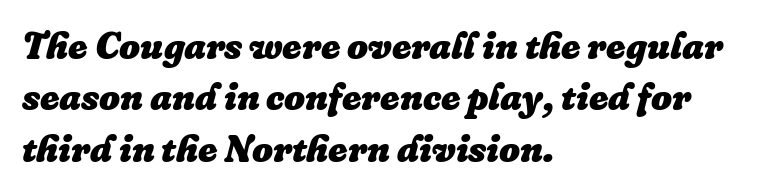
The image shows 37 px heavy type, italic (leaning right); set left-aligned, normal line spacing (1.39x), normal letter spacing, not underlined; low stroke contrast and a medium x-height.
